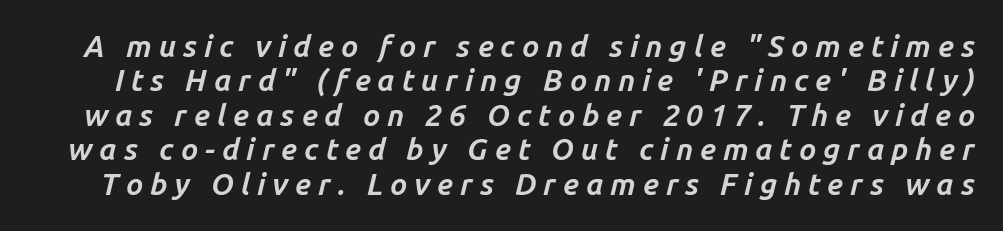
{"italic": "yes", "lean": "right", "slant_degrees": 14, "bold": "yes", "weight": "bold", "width": "normal", "stroke_contrast": "low", "x_height": "medium", "monospaced": "no", "underline": "no", "line_spacing": "tight", "line_spacing_ratio": 1.15, "letter_spacing": "wide", "letter_spacing_em": 0.23, "glyph_px": 30}
